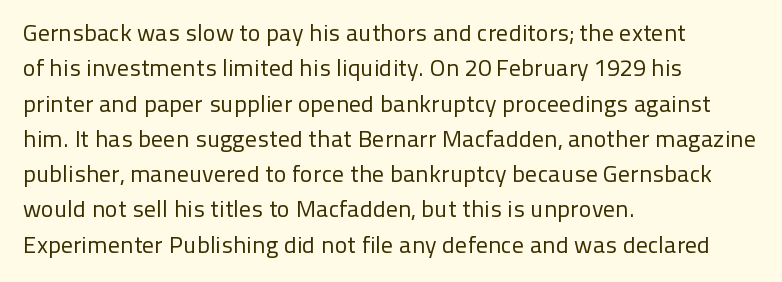
The image shows 24 px text type, upright; set left-aligned, normal line spacing (1.47x), normal letter spacing, not underlined.
